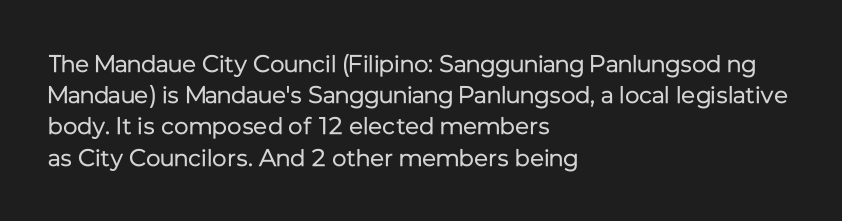
The image shows 24 px text type, upright; set left-aligned, normal line spacing (1.3x), normal letter spacing, not underlined.
